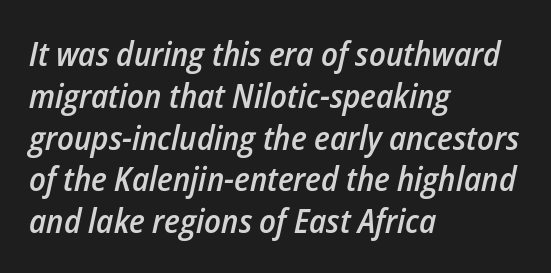
The image shows 34 px semibold, condensed type, italic (leaning right); set left-aligned, line spacing 1.23x, normal letter spacing, not underlined; low stroke contrast and a medium x-height.
